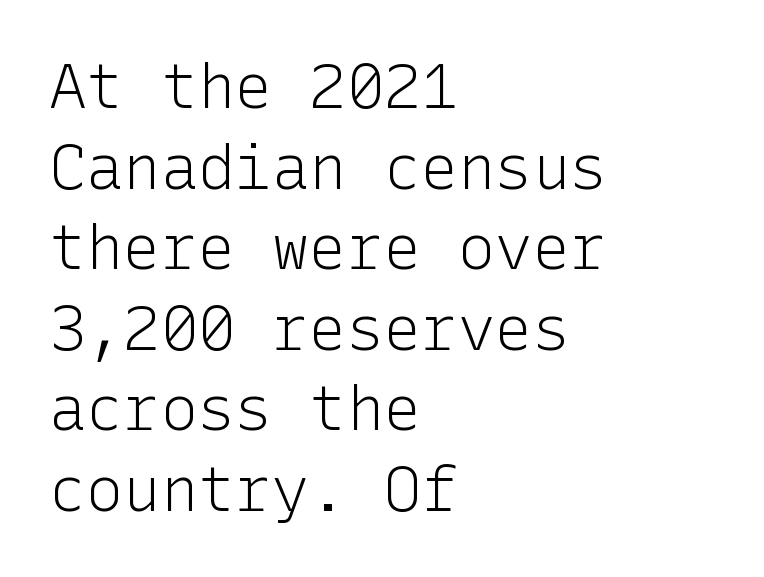
Q: Is the text bold? A: No.
Q: Is the text italic (slanted)? A: No, it is upright.
Q: Is the typeface a serif or a sans-serif typeface? A: Sans-serif.
Q: Is the text underlined? A: No.
Q: How is the paragraph aligned? A: Left-aligned.
Q: Is the spacing between letters normal or unusually wide? A: Normal.
Q: Is the spacing between lines tight, normal or loose? A: Normal.
Q: Width (condensed, normal, or wide)? A: Normal.
Q: Stroke contrast? A: Low.
Q: x-height? A: Medium.
